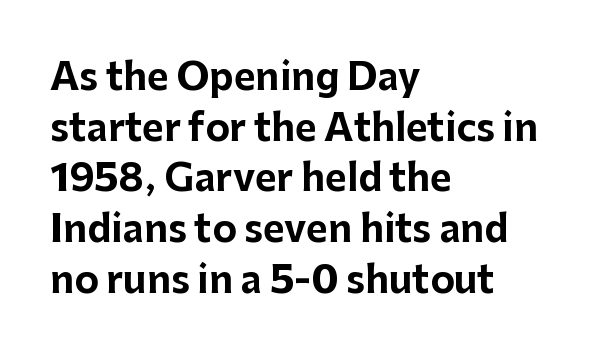
Q: Is the text bold? A: Yes.
Q: Is the text italic (slanted)? A: No, it is upright.
Q: Is the typeface a serif or a sans-serif typeface? A: Sans-serif.
Q: Is the text underlined? A: No.
Q: How is the paragraph aligned? A: Left-aligned.
Q: Is the spacing between letters normal or unusually wide? A: Normal.
Q: Is the spacing between lines tight, normal or loose? A: Normal.
Q: Width (condensed, normal, or wide)? A: Normal.
Q: Stroke contrast? A: Low.
Q: x-height? A: Medium.
Q: Monospaced? A: No.
